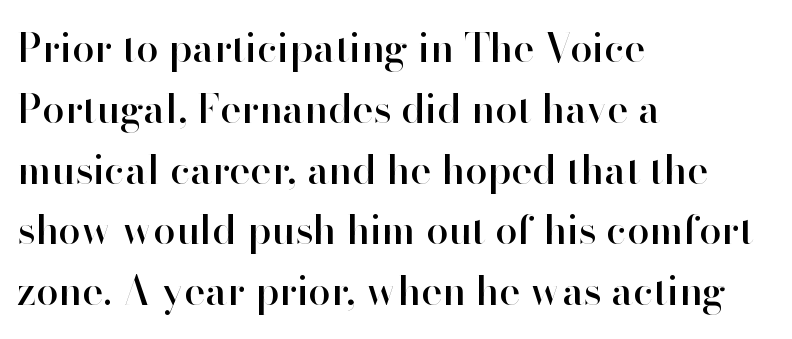
The image shows 40 px sans-serif type, upright; set left-aligned, normal line spacing (1.52x), normal letter spacing, not underlined; high stroke contrast and a small x-height.
